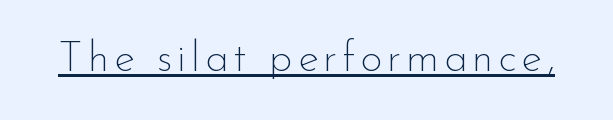
Q: Is the text bold? A: No.
Q: Is the text italic (slanted)? A: No, it is upright.
Q: Is the typeface a serif or a sans-serif typeface? A: Sans-serif.
Q: Is the text underlined? A: Yes.
Q: Width (condensed, normal, or wide)? A: Normal.
Q: Stroke contrast? A: Low.
Q: x-height? A: Small.
Q: Monospaced? A: No.
